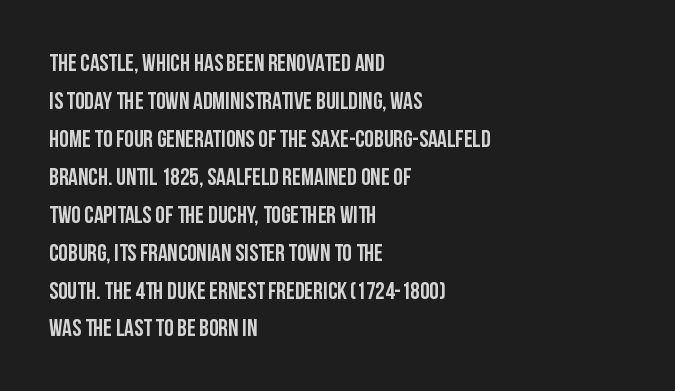
Q: Is the text italic (slanted)? A: No, it is upright.
Q: Is the text underlined? A: No.
Q: How is the paragraph aligned? A: Left-aligned.
Q: Is the spacing between letters normal or unusually wide? A: Normal.
Q: Is the spacing between lines tight, normal or loose? A: Normal.
